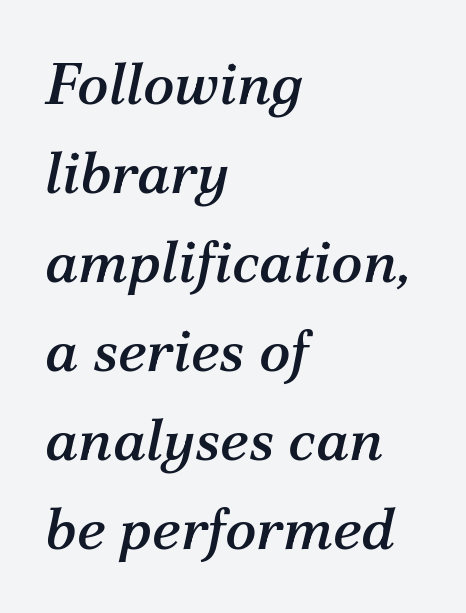
Examine the stroke ends and you'll spot serifs. Varying glyph widths throughout — classic text-font behaviour. Honestly, the letter spacing is just normal — you wouldn't notice it. Descenders are the only things crossing below the line. The face used here has a pronounced slope to its letters. Reading down the block, your eye returns to a fixed left position each line.
